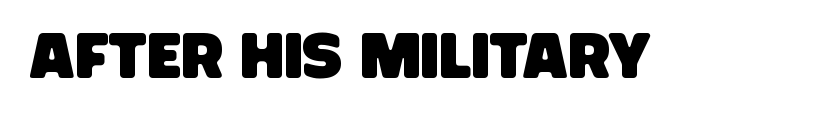
The image shows 65 px condensed sans-serif type; set normal letter spacing, not underlined; low stroke contrast and a large x-height.
